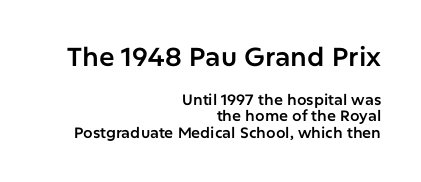
{"italic": "no", "underline": "no", "align": "right", "line_spacing": "tight", "line_spacing_ratio": 1.11, "letter_spacing": "normal", "letter_spacing_em": 0.0, "larger_block": "first", "size_ratio": 1.73, "glyph_px": 26}
